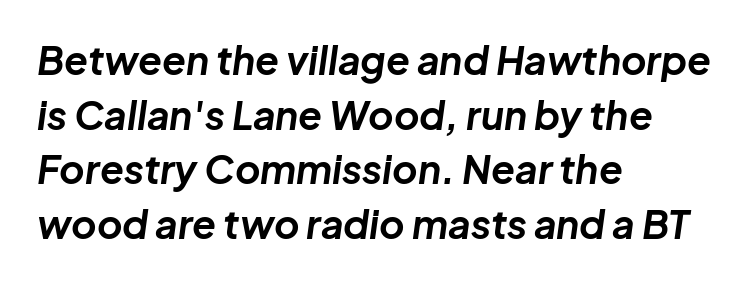
Horizontally, the lines are justified to the leading edge only. Character widths vary here, with narrow letters taking less room than wide ones. Only glyphs here, with clear space below each row. In terms of posture, this sample is oblique.
